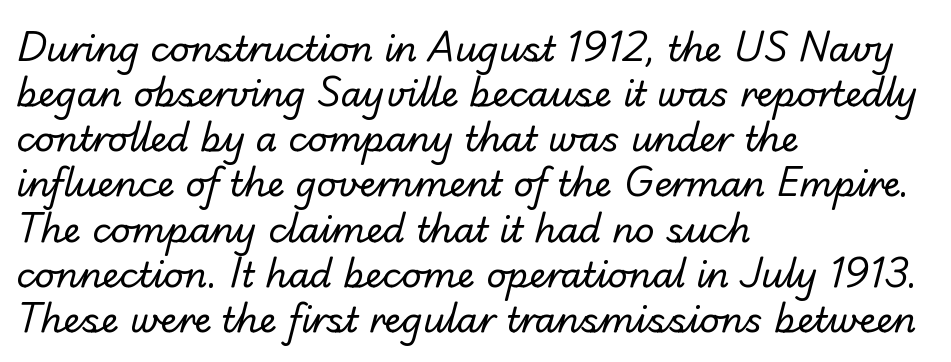
The image shows 35 px regular-weight sans-serif type; set left-aligned, normal line spacing (1.29x), normal letter spacing, not underlined; low stroke contrast and a small x-height.
